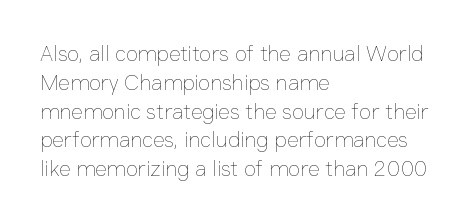
{"italic": "no", "bold": "no", "underline": "no", "align": "left", "line_spacing": "normal", "line_spacing_ratio": 1.31, "letter_spacing": "normal", "letter_spacing_em": 0.0, "glyph_px": 22}
